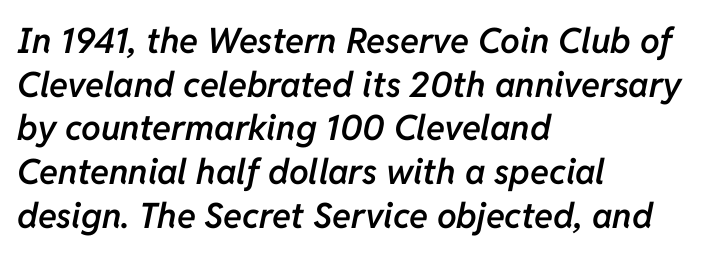
Q: Is the text bold? A: Semi-bold.
Q: Is the text italic (slanted)? A: Yes, it leans right by about 11 degrees.
Q: Is the text underlined? A: No.
Q: How is the paragraph aligned? A: Left-aligned.
Q: Is the spacing between letters normal or unusually wide? A: Normal.
Q: Is the spacing between lines tight, normal or loose? A: Normal.
Q: Width (condensed, normal, or wide)? A: Normal.
Q: Stroke contrast? A: Low.
Q: x-height? A: Medium.
Q: Monospaced? A: No.
